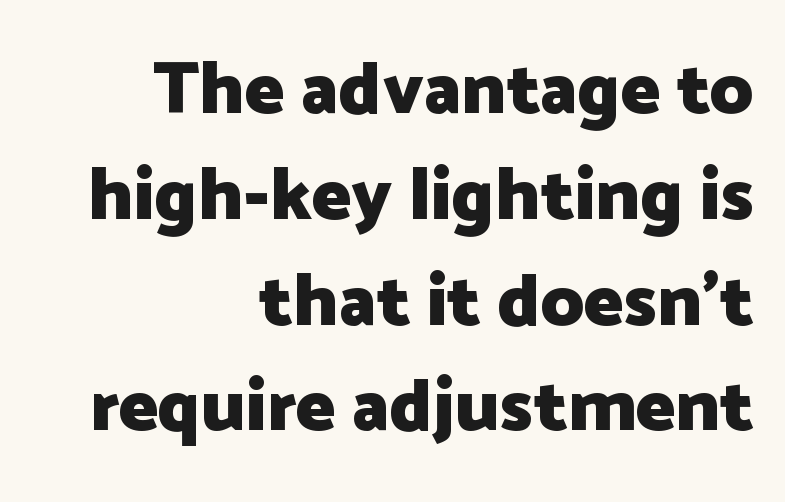
Quick note: interline space is typical. Strong, thick strokes mark this as bold type. This sample uses plain, unmodified letter spacing. The text was rendered using a sans face with plain stroke endings. A typesetter would mark this as roman, not italic.
